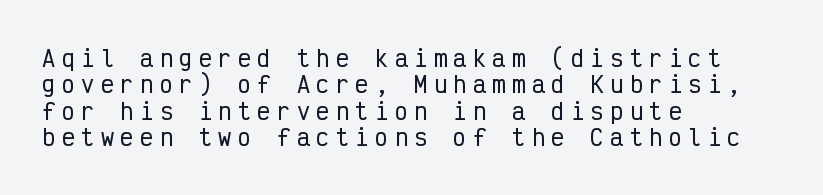
Beneath every word, the page is bare. The rendering anchors every line to the left-hand side. What stands out about the letter spacing? Its width — letters are far apart. When letters stand straight like this, we call the style roman or upright.
